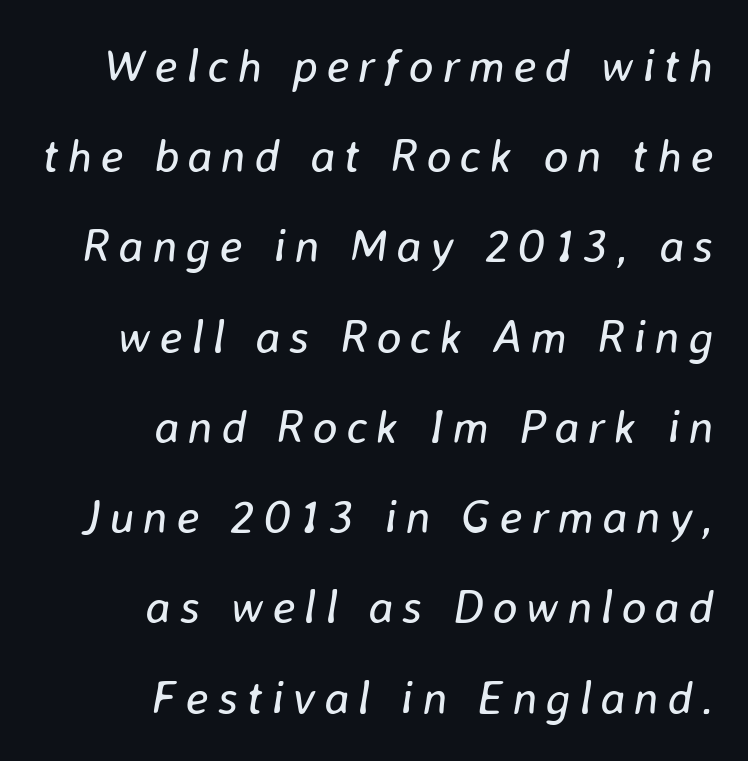
Reading down the column, the eye jumps a long way to each next line. The strokes are not fattened; the text isn't bold. These lines are rendered in a variable-pitch font. Rendered with sloped, italic letterforms. Line endings align vertically; line beginnings do not. Plain, unruled lines of type.
